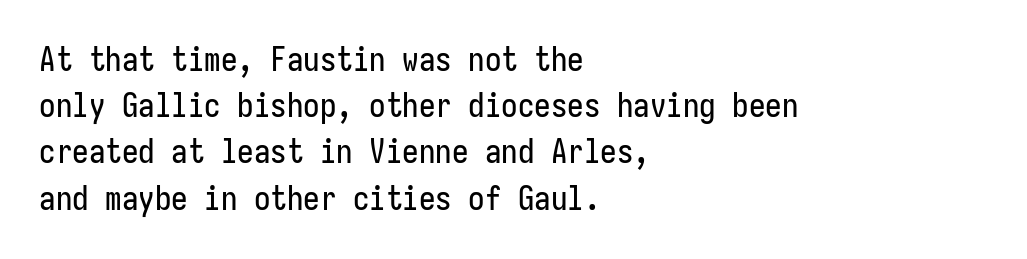
{"serif": "no", "italic": "no", "width": "condensed", "stroke_contrast": "low", "x_height": "medium", "underline": "no", "align": "left", "line_spacing": "normal", "line_spacing_ratio": 1.4, "letter_spacing": "normal", "letter_spacing_em": 0.0, "glyph_px": 33}
